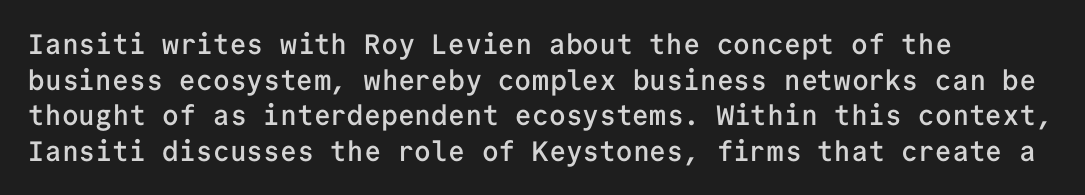
{"serif": "no", "italic": "no", "bold": "semi", "weight": "semibold", "width": "normal", "stroke_contrast": "low", "x_height": "medium", "monospaced": "yes", "underline": "no", "align": "left", "line_spacing": "normal", "line_spacing_ratio": 1.27, "letter_spacing": "normal", "letter_spacing_em": 0.0, "glyph_px": 28}
